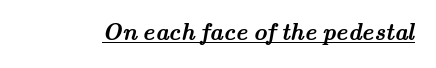
Q: Is the text bold? A: Yes.
Q: Is the text underlined? A: Yes.
Q: Is the spacing between letters normal or unusually wide? A: Normal.
